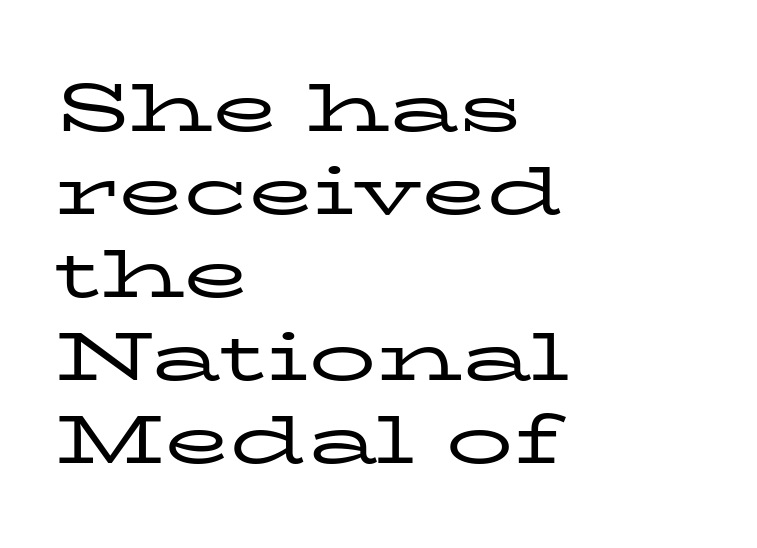
Which margin do the lines hug? The left one — the right edge is uneven. Is the letter spacing exaggerated? No — it looks like the ordinary default. Unbolded letterforms with no extra heft. Varying glyph widths throughout — classic text-font behaviour. Font category for this specimen: serif. The lettering holds an erect, upright posture throughout.
